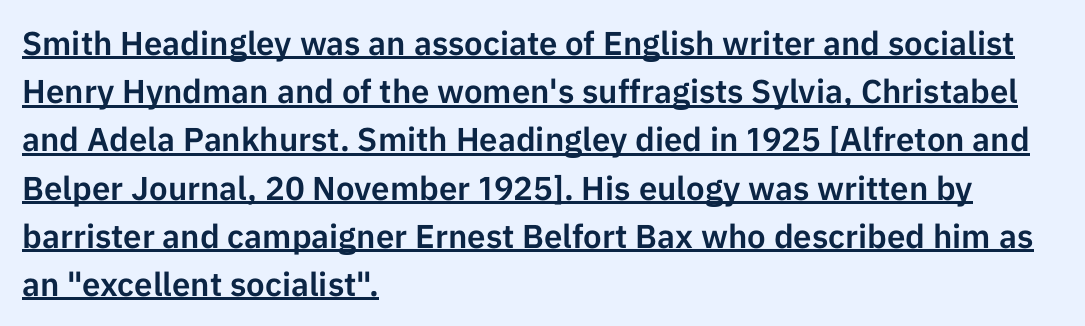
The image shows 33 px sans-serif type, upright; set left-aligned, normal line spacing (1.46x), normal letter spacing, underlined; low stroke contrast and a medium x-height.
